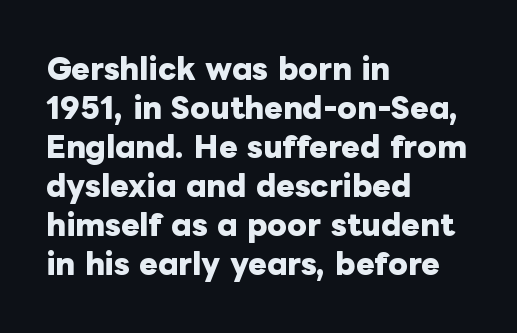
The image shows 28 px heavy type, upright; set left-aligned, normal line spacing (1.39x), normal letter spacing, not underlined; low stroke contrast and a medium x-height.
